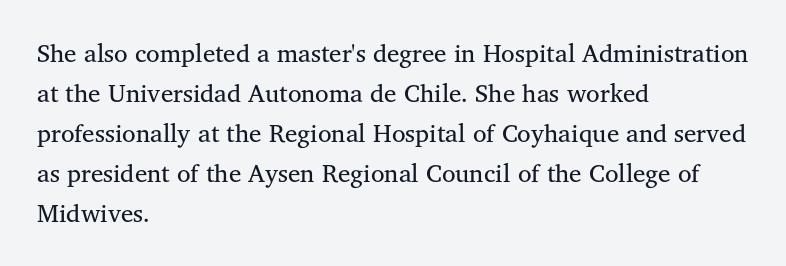
The area under the type is left untouched. A typesetter would mark this as roman, not italic. What's the leading like? Ordinary, nothing unusual. A typesetter would call this zero additional tracking. Which margin do the lines hug? The left one — the right edge is uneven. The cut favours lightness, reaching ordinary text weight at its darkest.
